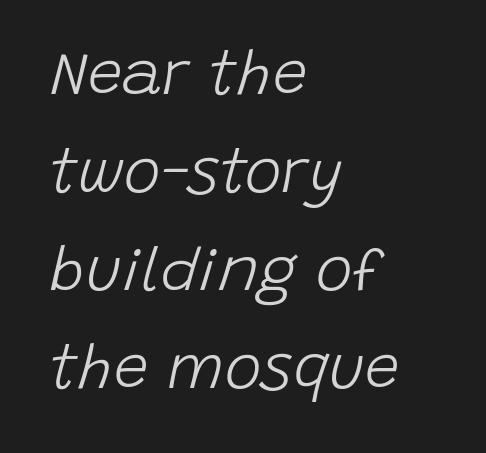
{"italic": "yes", "lean": "right", "slant_degrees": 15, "bold": "no", "weight": "light", "width": "normal", "stroke_contrast": "low", "x_height": "large", "monospaced": "no", "underline": "no", "align": "left", "line_spacing": "normal", "line_spacing_ratio": 1.58, "letter_spacing": "normal", "letter_spacing_em": 0.0, "glyph_px": 62}
